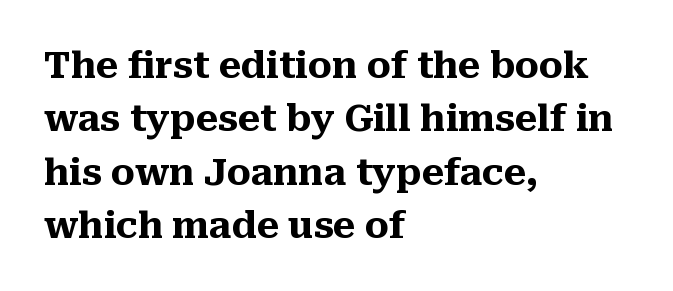
Does the leading feel generous? No, just average. Small tapered or slab feet sit at the stroke ends, so this counts as serif. Is there any slant? The stems are plumb. Plenty of ink on the page — the face is bold. The rag falls on the right side of this text block. Standard letterfit; no display-style spreading of the glyphs.
